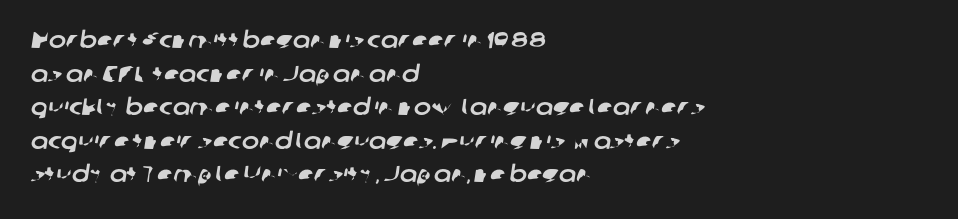
Look at the tracking — it's just the regular setting, nothing added. Any mark beneath the type? The region is blank. Does the copy run flush right? No — it runs flush left. One glance says typical: line gaps are just what's usual.
